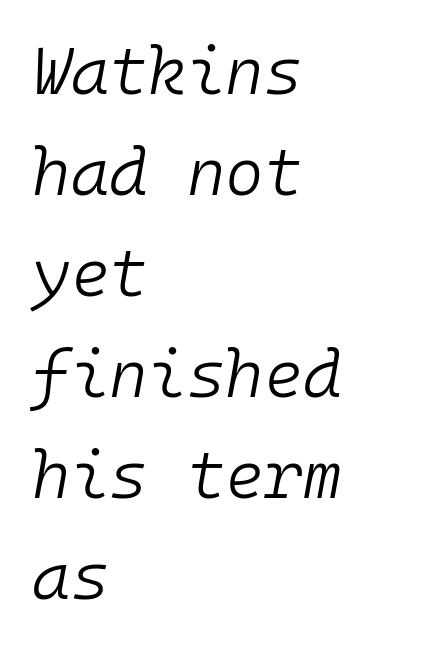
The image shows 66 px light type, italic (leaning right), monospaced; set left-aligned, normal line spacing (1.53x), normal letter spacing, not underlined; low stroke contrast and a medium x-height.
